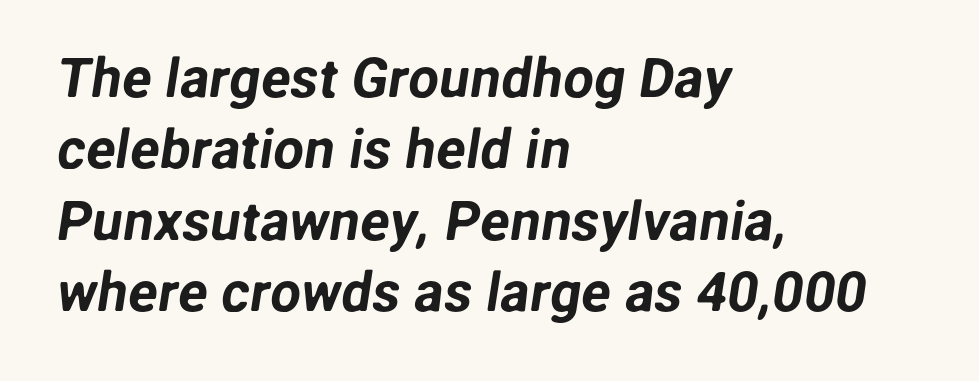
Q: Is the typeface a serif or a sans-serif typeface? A: Sans-serif.
Q: Is the text underlined? A: No.
Q: How is the paragraph aligned? A: Left-aligned.
Q: Is the spacing between letters normal or unusually wide? A: Normal.
Q: Is the spacing between lines tight, normal or loose? A: Normal.
Q: Width (condensed, normal, or wide)? A: Normal.
Q: Stroke contrast? A: Low.
Q: x-height? A: Medium.
Q: Monospaced? A: No.
